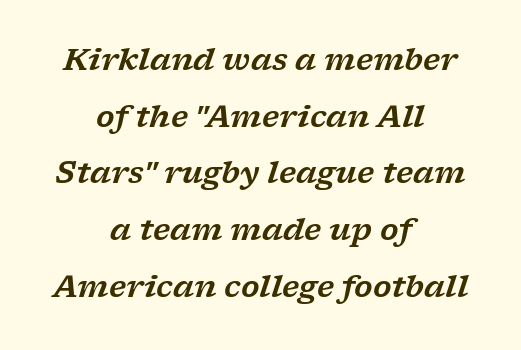
Q: Is the text italic (slanted)? A: Yes, it leans right by about 17 degrees.
Q: Is the typeface a serif or a sans-serif typeface? A: Serif.
Q: Is the text underlined? A: No.
Q: How is the paragraph aligned? A: Centered.
Q: Is the spacing between letters normal or unusually wide? A: Normal.
Q: Width (condensed, normal, or wide)? A: Wide.
Q: Stroke contrast? A: Low.
Q: x-height? A: Medium.
Q: Monospaced? A: No.
